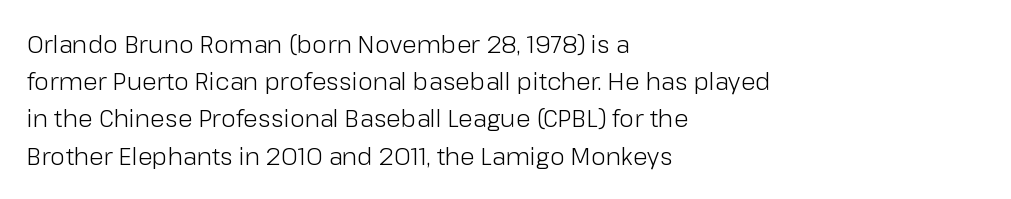
Q: Is the text bold? A: No.
Q: Is the text italic (slanted)? A: No, it is upright.
Q: Is the text underlined? A: No.
Q: How is the paragraph aligned? A: Left-aligned.
Q: Is the spacing between letters normal or unusually wide? A: Normal.
Q: Is the spacing between lines tight, normal or loose? A: Normal.
